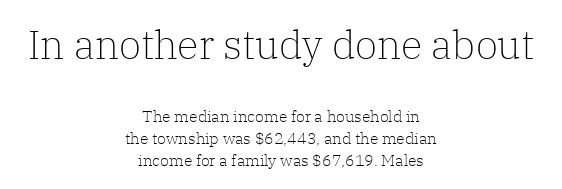
Q: Is the text bold? A: No.
Q: Is the text italic (slanted)? A: No, it is upright.
Q: Is the typeface a serif or a sans-serif typeface? A: Serif.
Q: Is the text underlined? A: No.
Q: How is the paragraph aligned? A: Centered.
Q: Is the spacing between letters normal or unusually wide? A: Normal.
Q: Is the spacing between lines tight, normal or loose? A: Normal.
Q: Which block of text is set in a larger size, the first (top) or the second (bottom)? A: The first (top) one.
Q: Width (condensed, normal, or wide)? A: Normal.
Q: Stroke contrast? A: Low.
Q: x-height? A: Medium.
Q: Monospaced? A: No.
